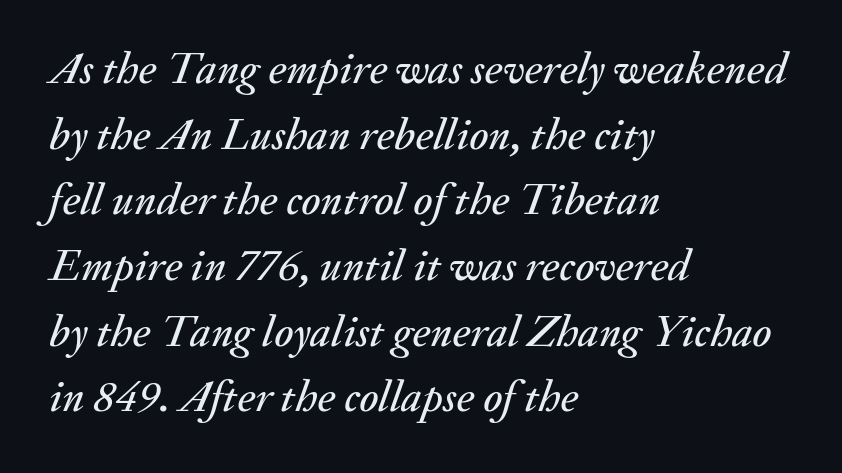
These lines are rendered in a variable-pitch font. Students, observe: this is what conventionally led text looks like. Is the block centered? No — it sits flush against the left margin. Is the type slanted? Yes — the strokes lean at a clear angle. The tracking reads as untouched default to a designer's eye.
